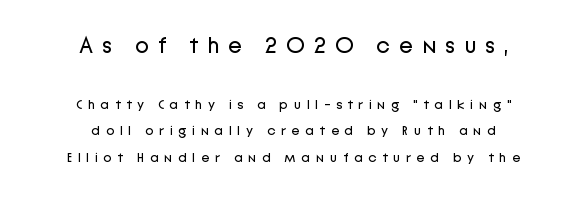
The image shows 23 px text type, upright; set centered, loose line spacing (1.92x), unusually wide letter spacing (+0.39 em), not underlined; the first (top) block is 1.64x larger.
